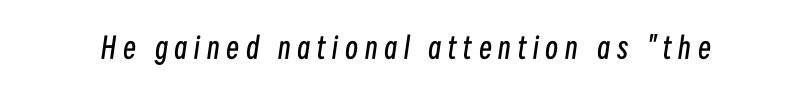
Each stroke keeps to a modest, everyday thickness or less. Character widths vary here, with narrow letters taking less room than wide ones. The gaps between neighbouring characters are conspicuously large. Observe the lean: these are italic letterforms. Anything drawn beneath the words? Only blank space.
